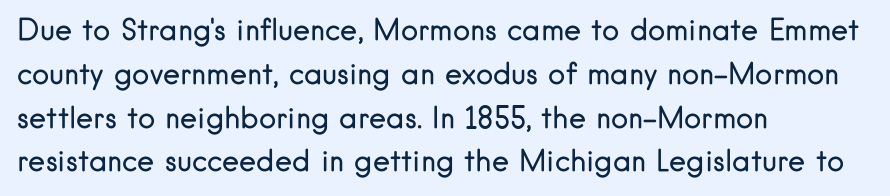
This is the regular roman posture of the typeface. Does the copy run flush right? No — it runs flush left. Each letter keeps its own natural width here, so spacing adapts to shape. Students, observe: this is what conventionally led text looks like.
